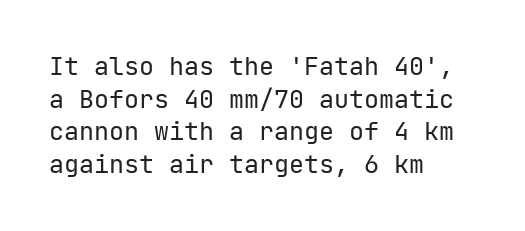
{"italic": "no", "bold": "no", "underline": "no", "align": "left", "line_spacing": "normal", "line_spacing_ratio": 1.31, "letter_spacing": "normal", "letter_spacing_em": 0.0, "glyph_px": 25}
